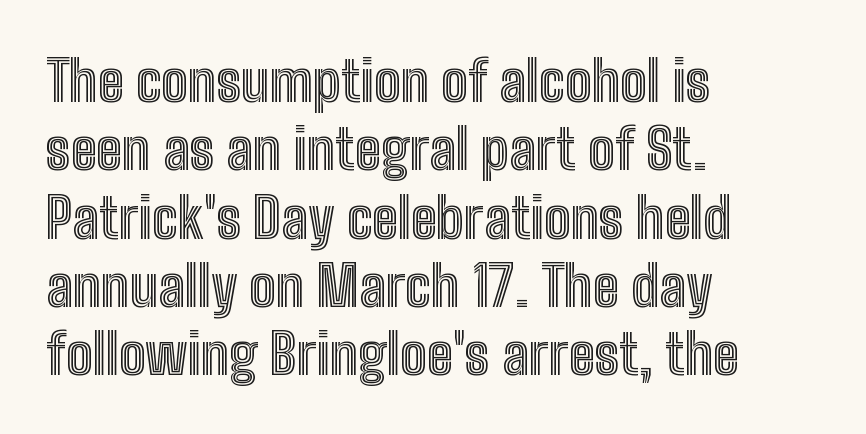
Q: Is the text italic (slanted)? A: No, it is upright.
Q: Is the text underlined? A: No.
Q: How is the paragraph aligned? A: Left-aligned.
Q: Is the spacing between letters normal or unusually wide? A: Normal.
Q: Width (condensed, normal, or wide)? A: Condensed.
Q: x-height? A: Medium.
Q: Monospaced? A: No.
